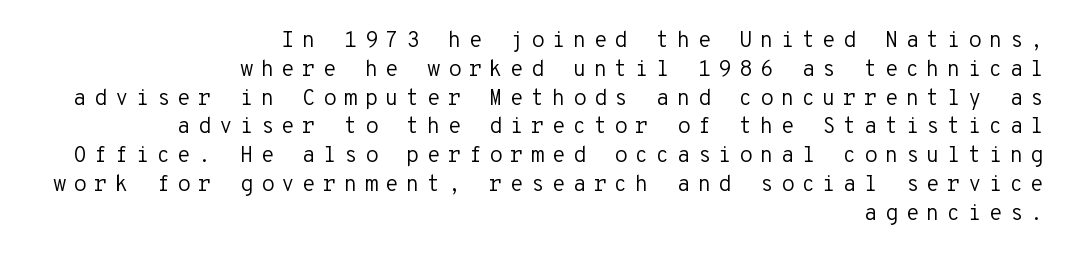
Q: Is the text bold? A: No.
Q: Is the text italic (slanted)? A: No, it is upright.
Q: Is the text underlined? A: No.
Q: How is the paragraph aligned? A: Right-aligned.
Q: Is the spacing between letters normal or unusually wide? A: Unusually wide.
Q: Is the spacing between lines tight, normal or loose? A: Normal.
